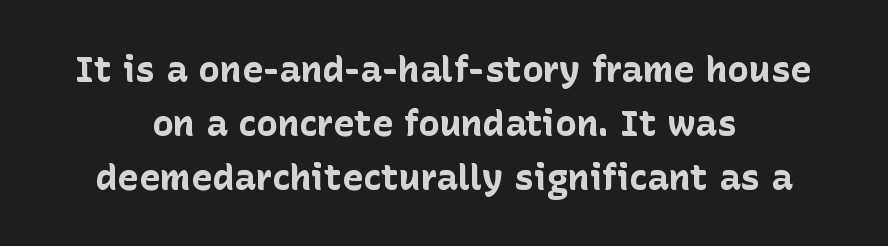
The image shows 36 px bold sans-serif type, upright; set centered, normal line spacing (1.5x), normal letter spacing, not underlined; low stroke contrast and a medium x-height.
